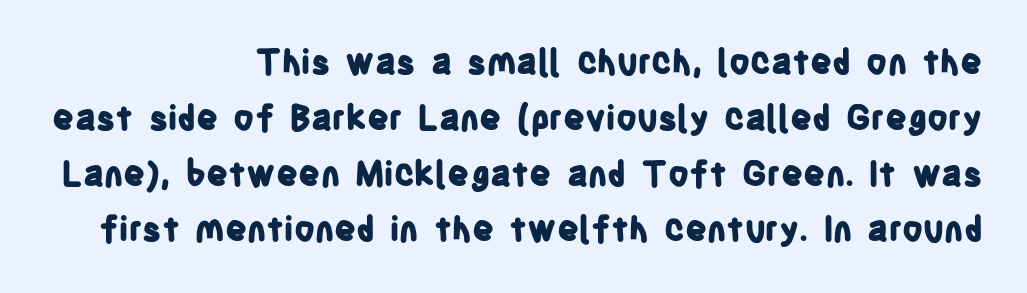
The image shows 34 px bold, condensed sans-serif type, upright; set right-aligned, normal line spacing (1.64x), normal letter spacing, not underlined; low stroke contrast and a large x-height.
